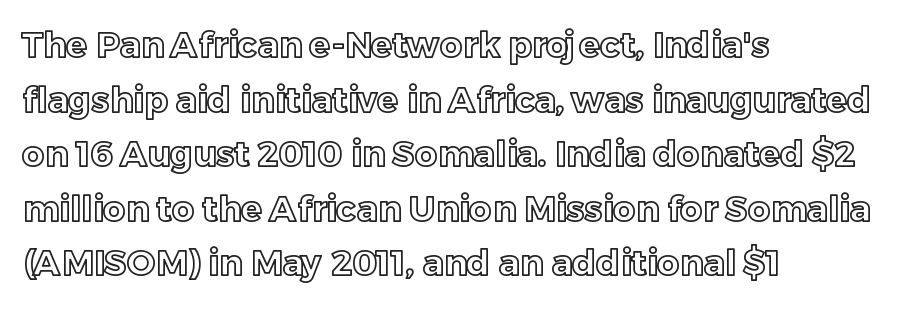
In terms of letterspacing, this is plain default setting. Is the block centered? No — it sits flush against the left margin. Spacing verdict: proportional, widths tailored to each character. This sample uses an upright cut, with every glyph sitting square on the baseline. The passage shown is not underscored anywhere.
